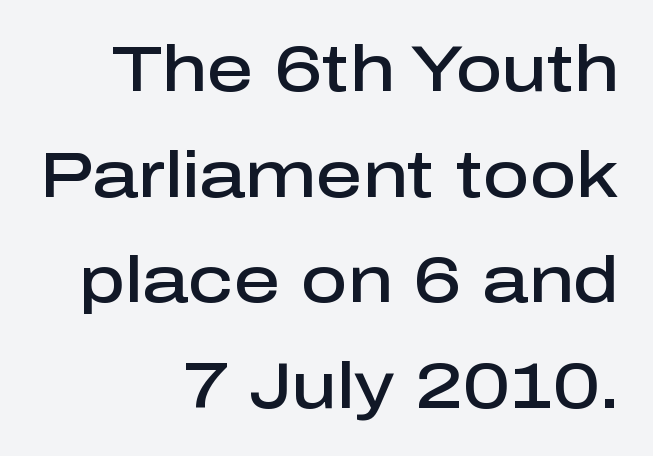
{"serif": "no", "italic": "no", "bold": "semi", "weight": "semibold", "width": "normal", "stroke_contrast": "low", "x_height": "medium", "monospaced": "no", "underline": "no", "align": "right", "line_spacing": "normal", "line_spacing_ratio": 1.65, "letter_spacing": "normal", "letter_spacing_em": 0.0, "glyph_px": 64}
